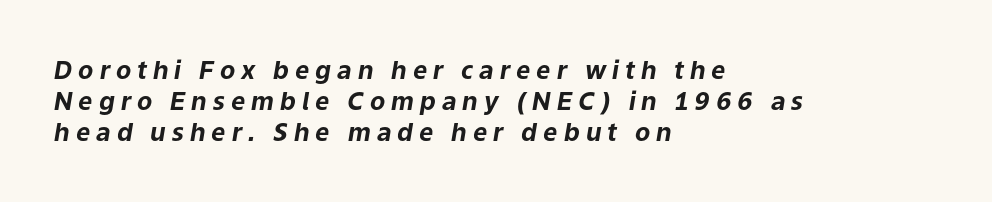
{"italic": "yes", "lean": "right", "slant_degrees": 9, "bold": "yes", "underline": "no", "align": "left", "line_spacing_ratio": 1.24, "letter_spacing": "wide", "letter_spacing_em": 0.24, "glyph_px": 25}
